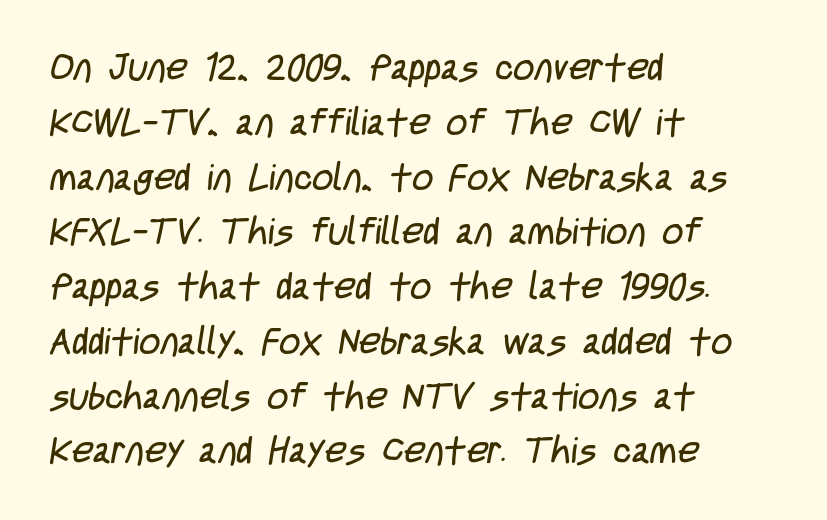
{"serif": "no", "bold": "no", "weight": "regular", "width": "condensed", "stroke_contrast": "low", "x_height": "large", "monospaced": "no", "underline": "no", "align": "left", "line_spacing": "normal", "line_spacing_ratio": 1.48, "letter_spacing": "normal", "letter_spacing_em": 0.0, "glyph_px": 37}
